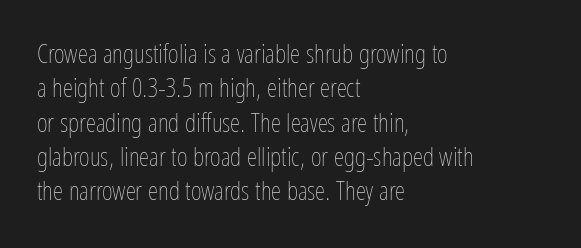
Leftover space on each line is placed entirely after the last word. Notice how the stems are strictly vertical — no italics here. The rendering uses a moderate line-height, typical for paragraphs. Underlining? Definitely not there. A light-to-regular cut is what we see here.
